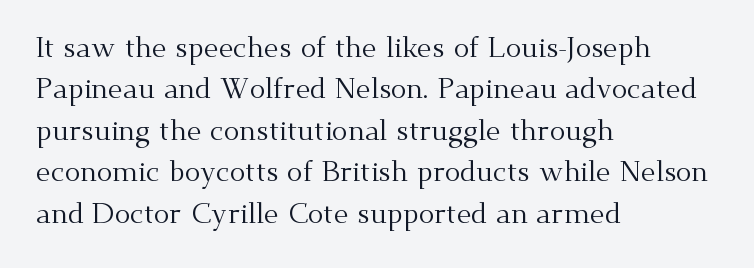
The image shows 29 px regular-weight serif type, upright; set left-aligned, normal line spacing (1.43x), normal letter spacing, not underlined; medium stroke contrast and a small x-height.
